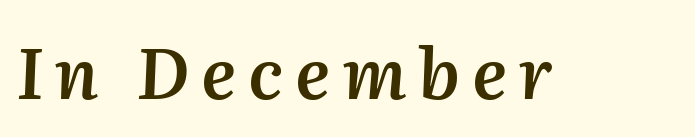
A semibold gives these letters moderate extra thickness, short of bold. Do the characters align in a grid? No, the font is proportional. The font's italic variant was chosen for this text. Rule under the text: the space is simply empty.
